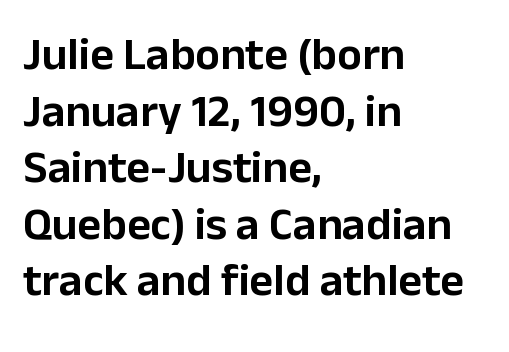
Q: Is the text italic (slanted)? A: No, it is upright.
Q: Is the typeface a serif or a sans-serif typeface? A: Sans-serif.
Q: Is the text underlined? A: No.
Q: How is the paragraph aligned? A: Left-aligned.
Q: Is the spacing between letters normal or unusually wide? A: Normal.
Q: Width (condensed, normal, or wide)? A: Normal.
Q: Stroke contrast? A: Low.
Q: x-height? A: Medium.
Q: Monospaced? A: No.
